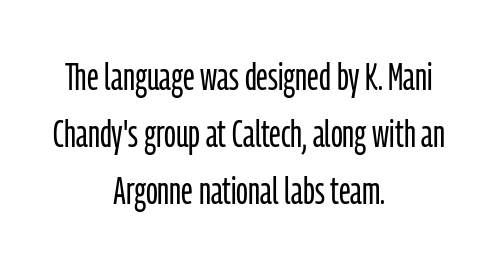
Reading down the column, the eye jumps a familiar distance to each next line. Stems and bowls with no extra thickness — not bold. When letters stand straight like this, we call the style roman or upright. Do the characters align in a grid? No, the font is proportional. Does the copy run flush right? No — it is centered line by line. Tracking here is standard; glyphs follow each other at the usual distance.
